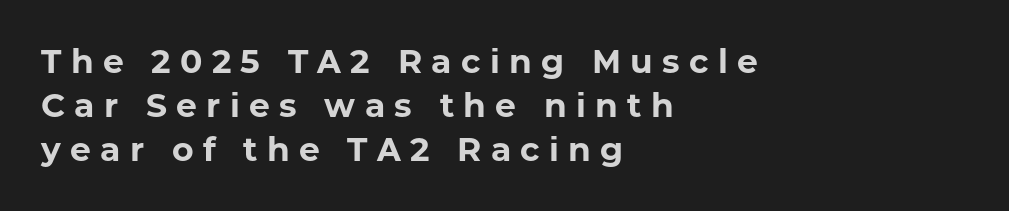
Posture: vertical. These words are printed bold, with thick strokes throughout. Casual observation: everything's shoved over to the left. Varying glyph widths throughout — classic text-font behaviour. The line texture is sparse and dotted thanks to wide tracking. Any mark beneath the type? The region is blank.
